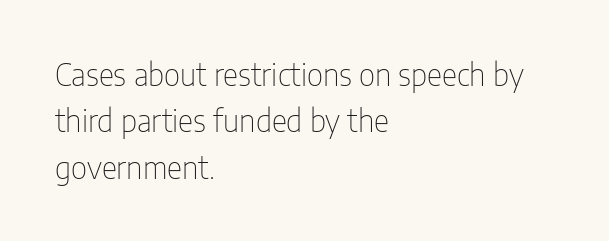
This sample uses plain, unmodified letter spacing. The specimen reads as upright at a glance. The font is comparable to plain body text, perhaps lighter. The vertical gap from one line to the next is medium. The letters carry no serifs — their stems end cleanly without finishing strokes. Character widths vary here, with narrow letters taking less room than wide ones.
